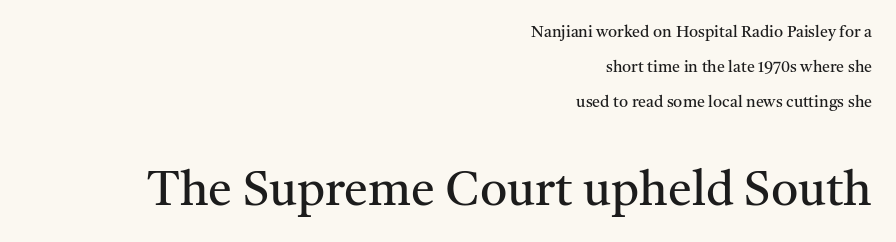
Q: Is the text bold? A: No.
Q: Is the text italic (slanted)? A: No, it is upright.
Q: Is the typeface a serif or a sans-serif typeface? A: Serif.
Q: Is the text underlined? A: No.
Q: How is the paragraph aligned? A: Right-aligned.
Q: Is the spacing between letters normal or unusually wide? A: Normal.
Q: Is the spacing between lines tight, normal or loose? A: Loose.
Q: Which block of text is set in a larger size, the first (top) or the second (bottom)? A: The second (bottom) one.
Q: Width (condensed, normal, or wide)? A: Normal.
Q: Stroke contrast? A: Medium.
Q: x-height? A: Medium.
Q: Monospaced? A: No.
